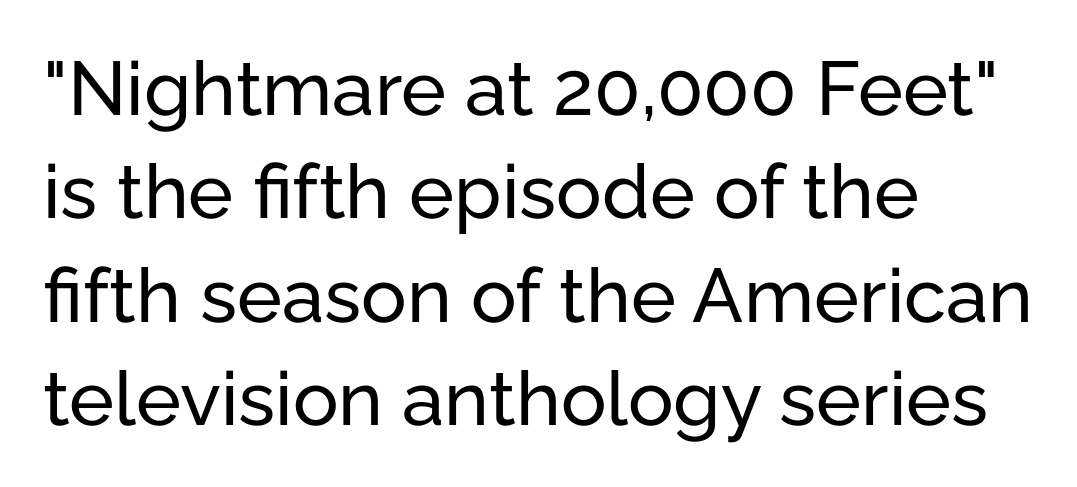
Lines of text with bare space underneath. These lines are rendered in a variable-pitch font. Look at the bottom of the vertical strokes: they stop flat, with no serifs. The font's upright variant was chosen for this text. You could call the tracking neutral — neither tight nor loose.
